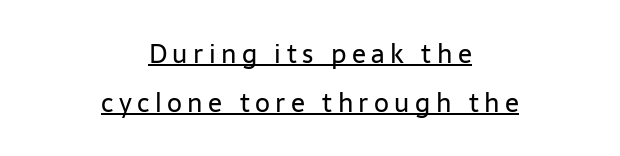
The passage shown has open, widely tracked lettering throughout. The font sits on the lighter half of the weight spectrum, regular included. This rendering features underlined lettering. Each line is balanced around a shared central axis. The specimen reads as upright at a glance.
